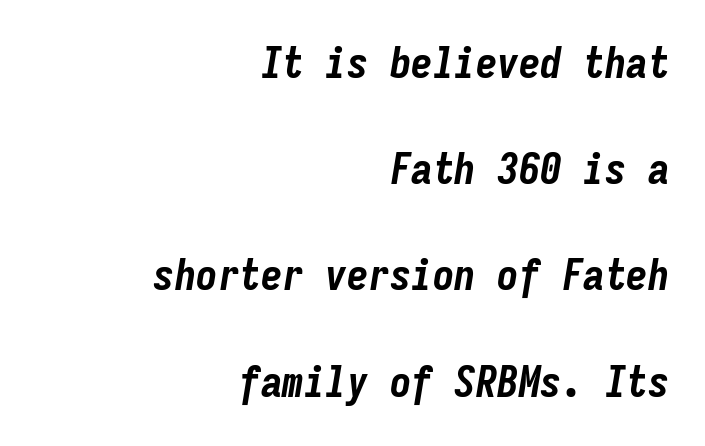
If you drew a ruler down the right edge, every line would touch it. Each letter, wide or thin by design, is forced into the same width here. The letterforms sit shoulder to shoulder at normal distance. Plenty of ink on the page — the face is bold.
